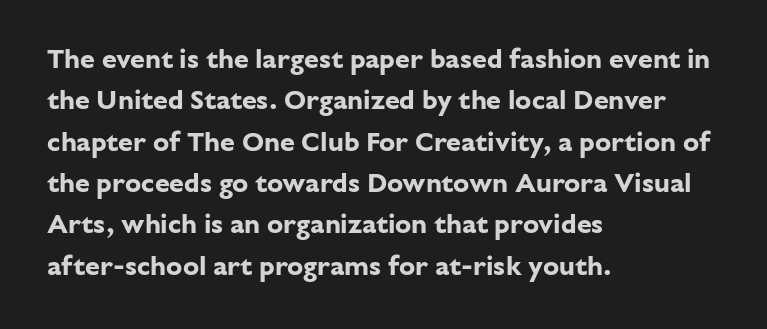
{"italic": "no", "bold": "yes", "underline": "no", "align": "left", "line_spacing": "normal", "line_spacing_ratio": 1.53, "letter_spacing": "normal", "letter_spacing_em": 0.0, "glyph_px": 27}
